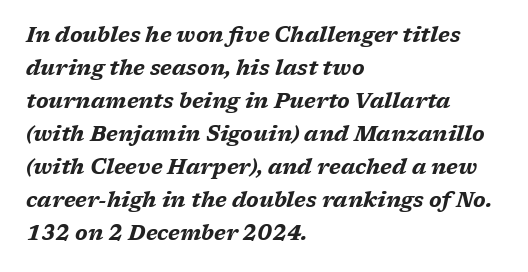
The image shows 21 px bold type, italic (leaning right); set left-aligned, normal line spacing (1.57x), normal letter spacing, not underlined.
